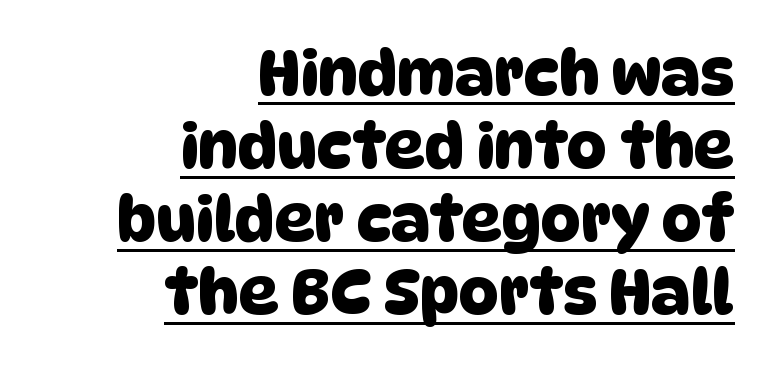
{"serif": "no", "width": "normal", "stroke_contrast": "low", "x_height": "large", "monospaced": "no", "underline": "yes", "align": "right", "line_spacing_ratio": 1.18, "letter_spacing": "normal", "letter_spacing_em": 0.0, "glyph_px": 62}
